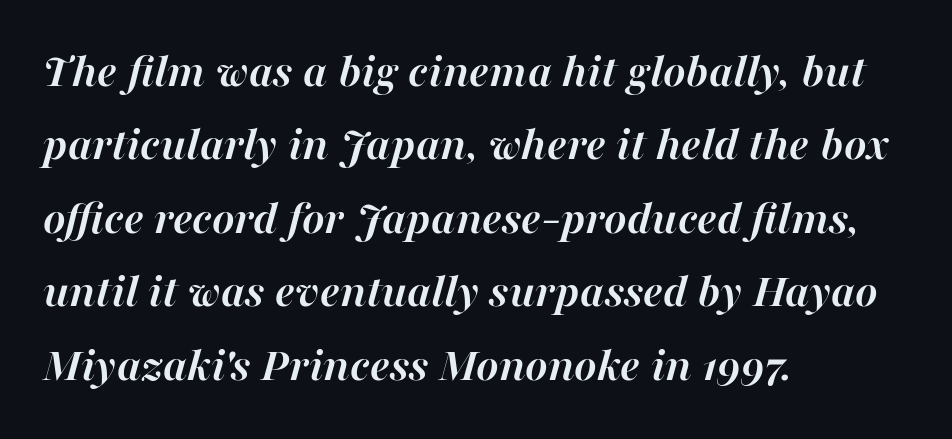
The rendering keeps characters at their native spacing. The leading is moderate, giving the passage an even texture. Think of a printed novel: that variable character pitch is what you see here. Anything drawn beneath the words? Only blank space. Chunky letters — that's bold for sure. This sample uses an oblique cut, with every glyph tilted off the vertical.
